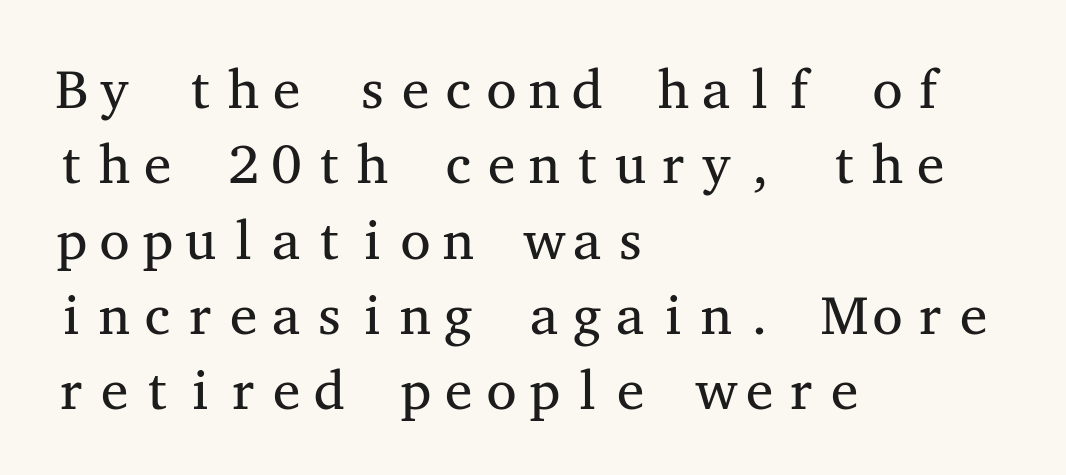
The image shows 55 px regular-weight, wide serif type, upright, monospaced; set left-aligned, normal line spacing (1.37x), normal letter spacing, not underlined; medium stroke contrast and a medium x-height.
